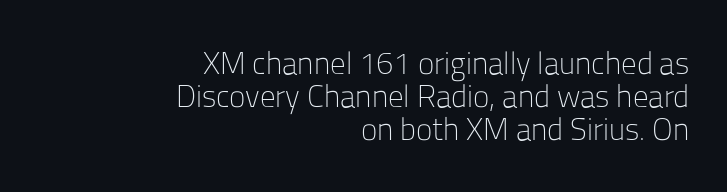
Stroke terminals: plain, sans-serif. The lines are quadded right. This is roman type, the default non-slanted kind. Weight: in the light-to-regular range.
